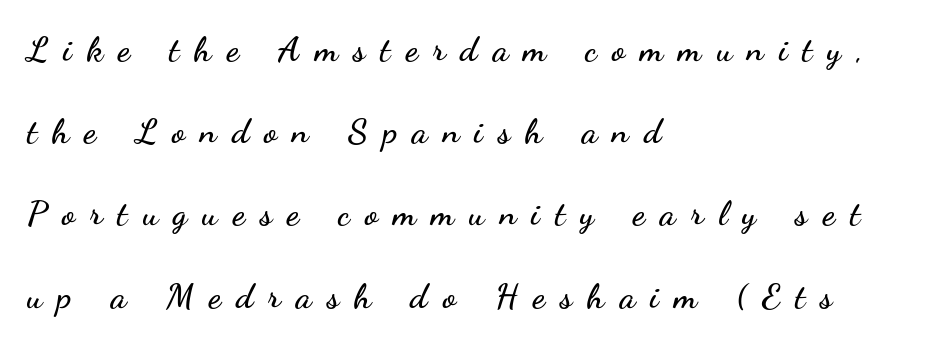
The image shows 35 px wide sans-serif type; set left-aligned, loose line spacing (2.35x), unusually wide letter spacing (+0.43 em), not underlined; low stroke contrast and a small x-height.
